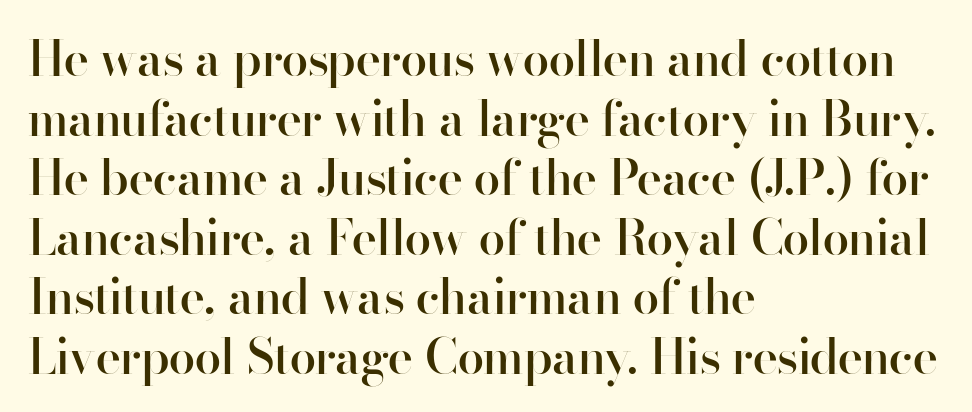
The image shows 48 px semibold sans-serif type, upright; set left-aligned, line spacing 1.24x, normal letter spacing, not underlined; high stroke contrast and a small x-height.
